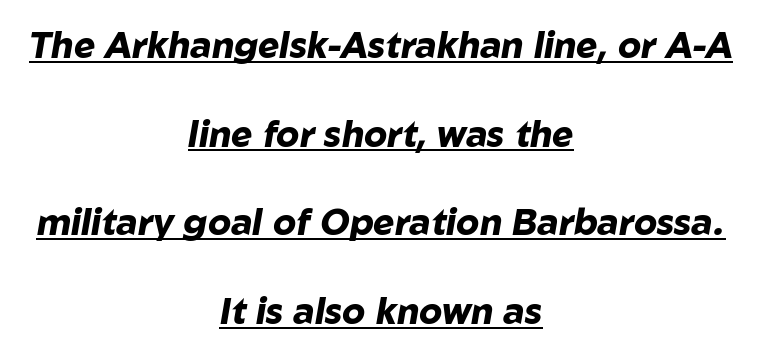
Posture: slanted. Notice how thick the strokes are: this is what a full bold looks like. Compared with typical paragraphs, the rows here are farther apart. The paragraph shown floats in the horizontal middle.
